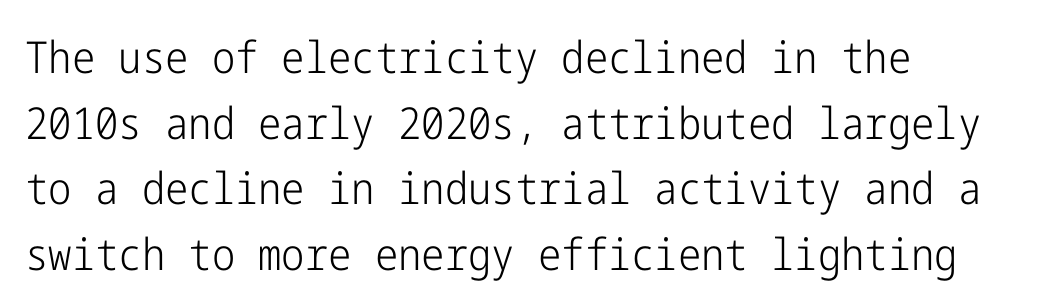
Q: Is the text bold? A: No.
Q: Is the text italic (slanted)? A: No, it is upright.
Q: Is the typeface a serif or a sans-serif typeface? A: Sans-serif.
Q: Is the text underlined? A: No.
Q: How is the paragraph aligned? A: Left-aligned.
Q: Is the spacing between letters normal or unusually wide? A: Normal.
Q: Is the spacing between lines tight, normal or loose? A: Normal.
Q: Width (condensed, normal, or wide)? A: Condensed.
Q: Stroke contrast? A: Low.
Q: x-height? A: Medium.
